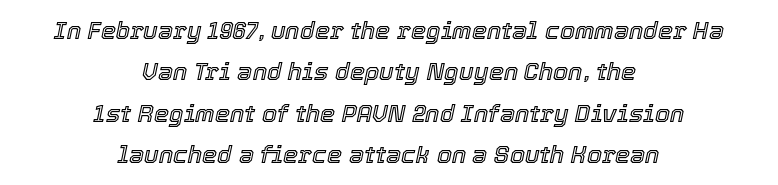
The image shows 24 px text type, italic (leaning right); set centered, line spacing 1.72x, normal letter spacing, not underlined.
